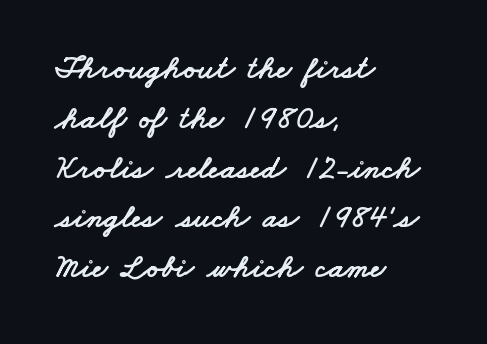
{"serif": "no", "width": "wide", "stroke_contrast": "low", "x_height": "small", "monospaced": "no", "underline": "no", "align": "left", "line_spacing": "normal", "line_spacing_ratio": 1.51, "letter_spacing": "normal", "letter_spacing_em": 0.0, "glyph_px": 33}
